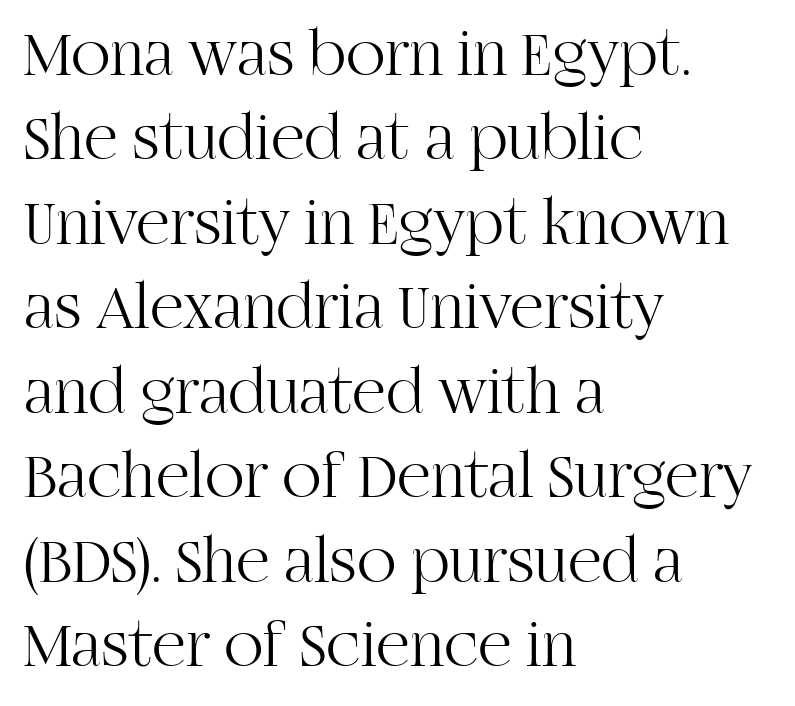
{"serif": "yes", "italic": "no", "bold": "no", "weight": "light", "width": "normal", "stroke_contrast": "high", "x_height": "large", "monospaced": "no", "underline": "no", "align": "left", "line_spacing": "normal", "line_spacing_ratio": 1.3, "letter_spacing": "normal", "letter_spacing_em": 0.0, "glyph_px": 65}
